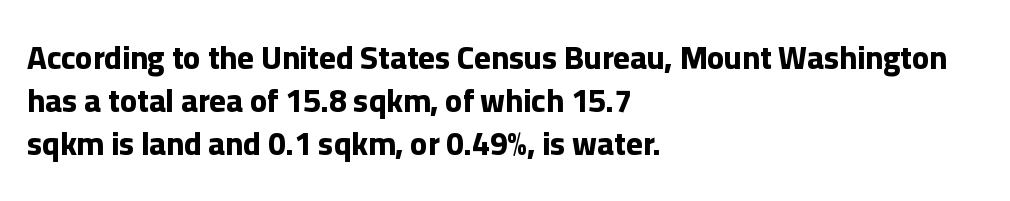
The image shows 32 px bold sans-serif type, upright; set left-aligned, normal line spacing (1.34x), normal letter spacing, not underlined; low stroke contrast and a medium x-height.
